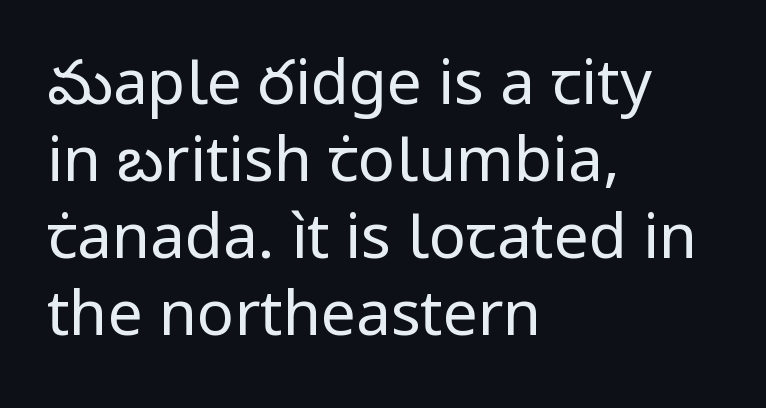
Q: Is the text bold? A: No.
Q: Is the text italic (slanted)? A: No, it is upright.
Q: Is the typeface a serif or a sans-serif typeface? A: Sans-serif.
Q: Is the text underlined? A: No.
Q: How is the paragraph aligned? A: Left-aligned.
Q: Is the spacing between letters normal or unusually wide? A: Normal.
Q: Width (condensed, normal, or wide)? A: Normal.
Q: Stroke contrast? A: Low.
Q: x-height? A: Medium.
Q: Monospaced? A: No.
